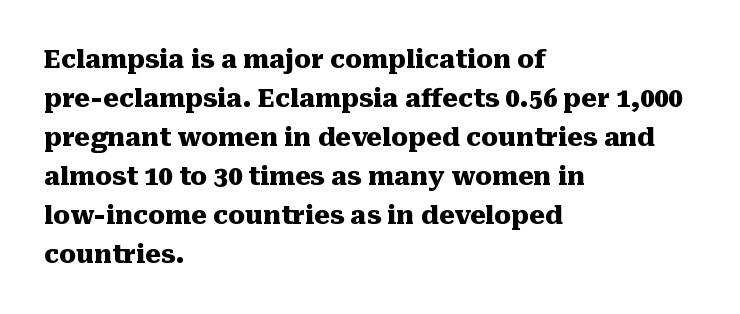
The image shows 25 px bold type, upright; set left-aligned, normal line spacing (1.56x), normal letter spacing, not underlined.
